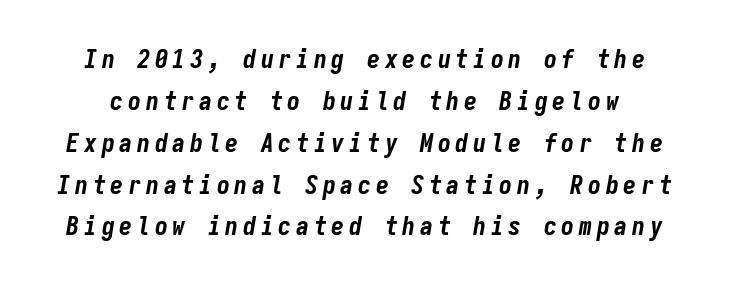
The image shows 26 px bold type, italic (leaning right); set normal line spacing (1.61x), not underlined.
